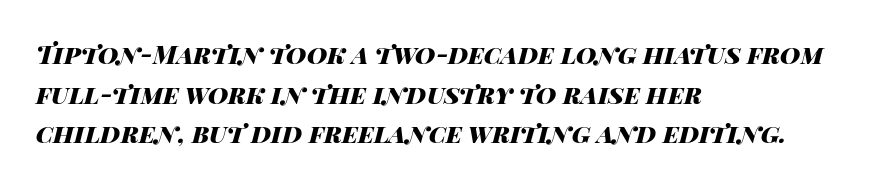
Visually the block forms a straight wall on the left and a jagged coastline on the right. Descenders are the only things crossing below the line. The gaps between neighbouring characters are ordinary and unremarkable. Posture: slanted.
